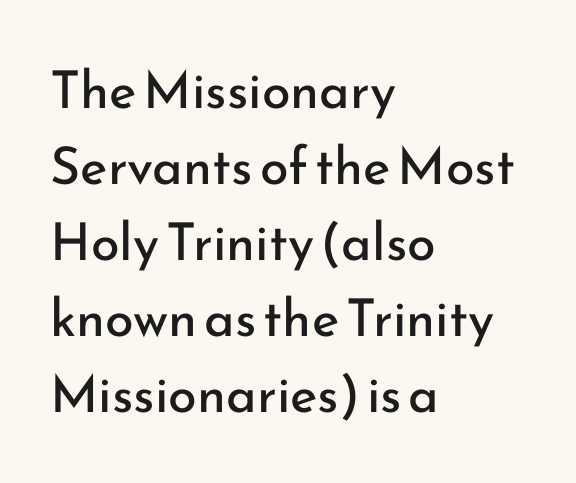
The image shows 52 px regular-weight sans-serif type, upright; set left-aligned, normal line spacing (1.46x), normal letter spacing, not underlined; low stroke contrast and a small x-height.
